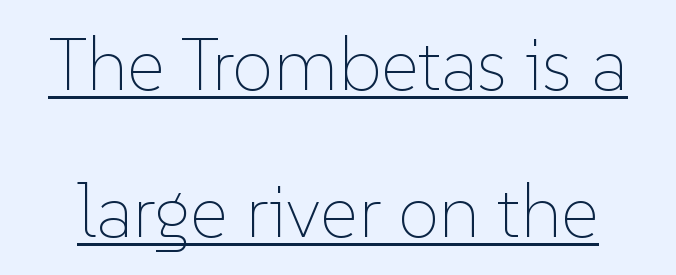
The image shows 74 px thin type, upright; set loose line spacing (1.98x), normal letter spacing, underlined; low stroke contrast and a medium x-height.
